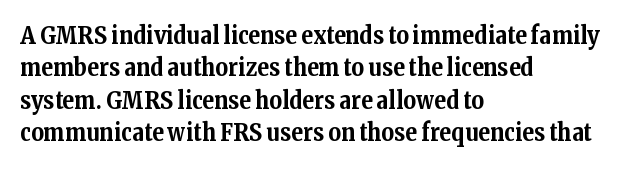
The image shows 24 px bold type, upright; set left-aligned, normal line spacing (1.35x), normal letter spacing, not underlined.
